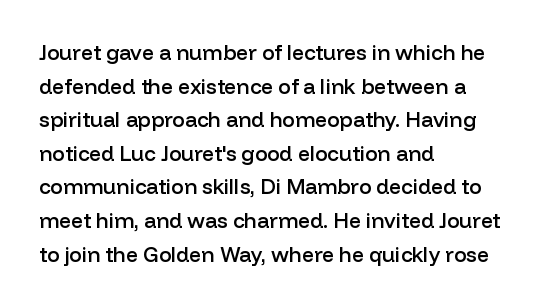
In terms of leading, this rendering sits right in the middle. These words are printed semibold, heavier than regular yet not bold. One-word summary of the alignment: left. Underline: absent.
